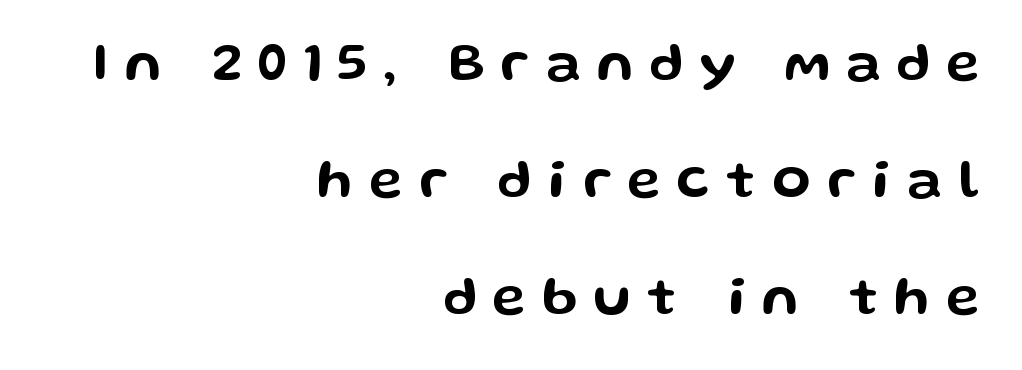
{"serif": "no", "italic": "no", "width": "wide", "stroke_contrast": "low", "x_height": "medium", "monospaced": "no", "underline": "no", "align": "right", "line_spacing": "loose", "line_spacing_ratio": 2.09, "letter_spacing": "wide", "letter_spacing_em": 0.29, "glyph_px": 56}
